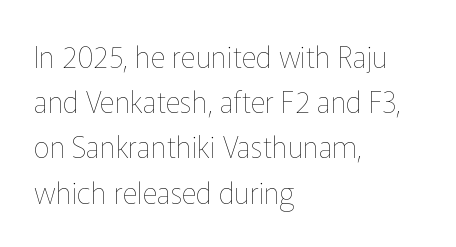
Q: Is the text bold? A: No.
Q: Is the text italic (slanted)? A: No, it is upright.
Q: Is the text underlined? A: No.
Q: How is the paragraph aligned? A: Left-aligned.
Q: Is the spacing between letters normal or unusually wide? A: Normal.
Q: Is the spacing between lines tight, normal or loose? A: Normal.
Q: Width (condensed, normal, or wide)? A: Normal.
Q: Stroke contrast? A: Low.
Q: x-height? A: Medium.
Q: Monospaced? A: No.
